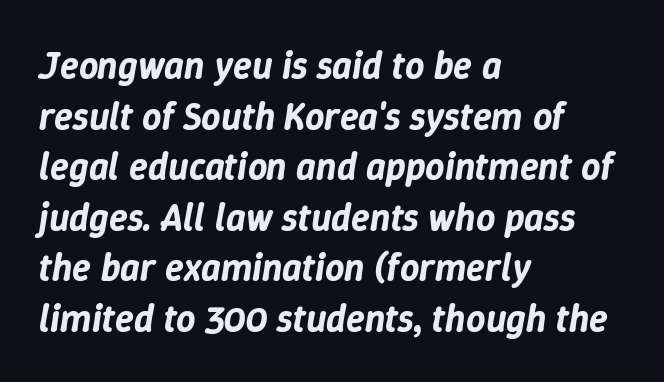
Rendered with sloped, italic letterforms. Visually the block forms a straight wall on the left and a jagged coastline on the right. This sample has the flowing, uneven cadence of proportional lettering. Honestly, the letter spacing is just normal — you wouldn't notice it. Successive baselines arrive at the customary interval.
